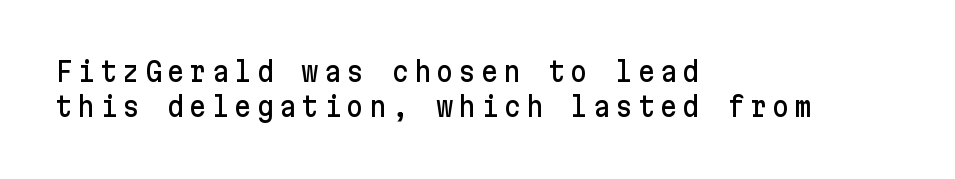
The image shows 27 px text type, upright; set left-aligned, normal line spacing (1.31x), not underlined.
